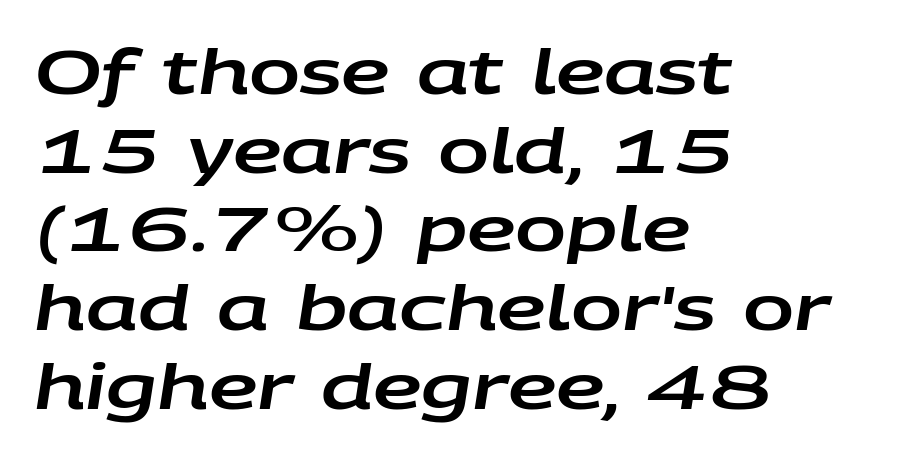
{"italic": "yes", "lean": "right", "slant_degrees": 9, "width": "wide", "stroke_contrast": "low", "x_height": "large", "monospaced": "no", "underline": "no", "align": "left", "line_spacing": "normal", "line_spacing_ratio": 1.29, "letter_spacing": "normal", "letter_spacing_em": 0.0, "glyph_px": 61}
